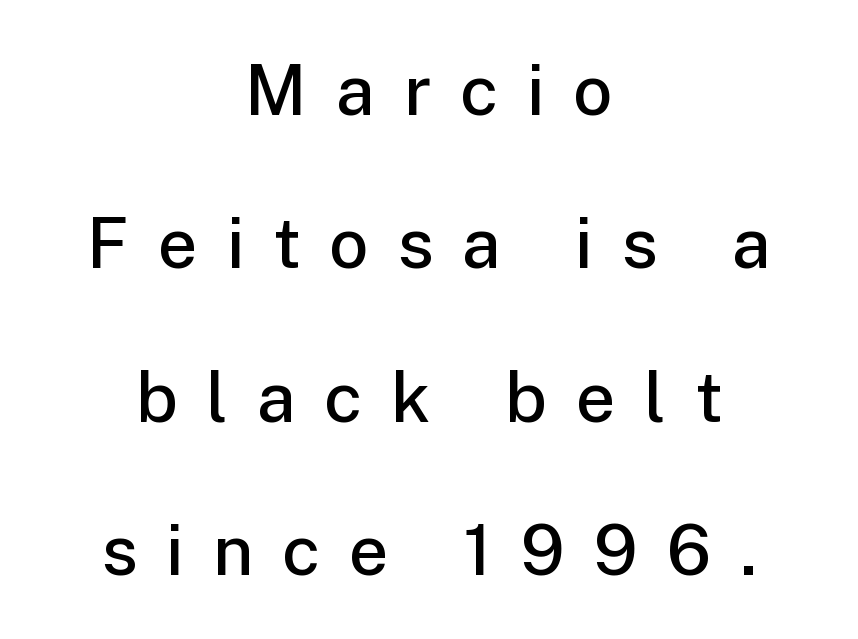
{"serif": "no", "italic": "no", "bold": "semi", "weight": "semibold", "width": "normal", "stroke_contrast": "low", "x_height": "medium", "monospaced": "no", "underline": "no", "align": "center", "line_spacing": "loose", "line_spacing_ratio": 2.19, "letter_spacing": "wide", "letter_spacing_em": 0.41, "glyph_px": 70}
